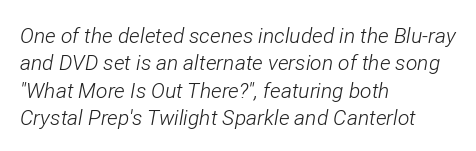
Stem width sits at or under what a default text font uses. The zone under the glyphs is completely vacant. The lines in this sample share a left origin and differ only in where they stop. Posture: slanted. Horizontal bands of white between lines are of average thickness.
